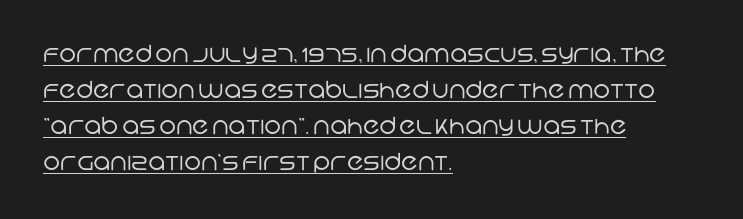
Every word sits above its own underline. Observe the ordinary spacing: letters are neighbours, not strangers. The rag falls on the right side of this text block. Each new line begins a customary step beneath the previous one. The strokes carry an ordinary text weight at most.
